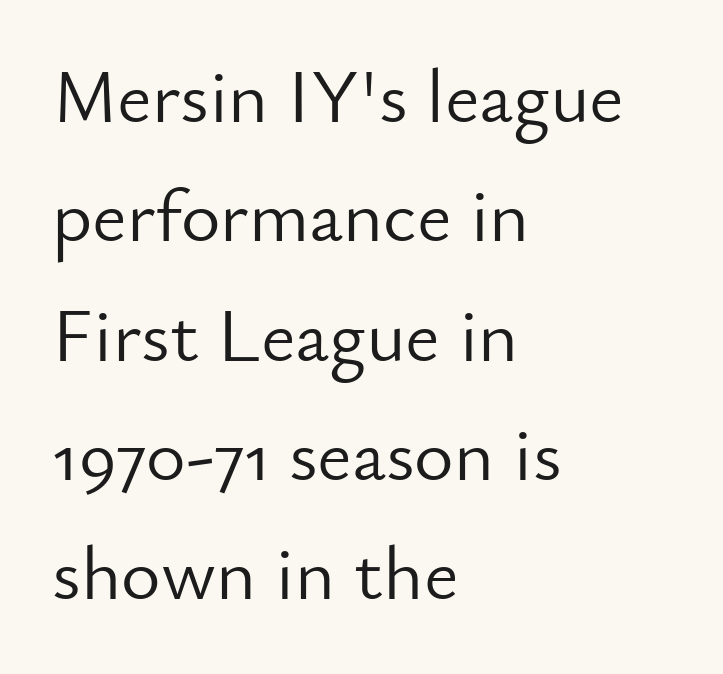
Beneath every word, the page is bare. Inter-character spacing is left at the font's built-in metrics. Successive baselines arrive at the customary interval. A classic flush-left, rag-right setting is used for this passage. The text was rendered using a sans face with plain stroke endings.
